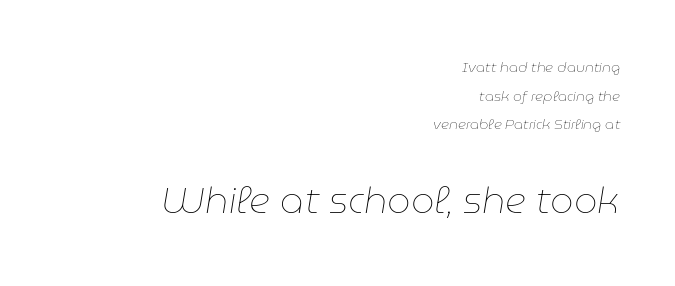
The image shows 37 px thin type, italic (leaning right); set right-aligned, loose line spacing (2.04x), normal letter spacing, not underlined; the second (bottom) block is 2.64x larger; low stroke contrast and a medium x-height.
